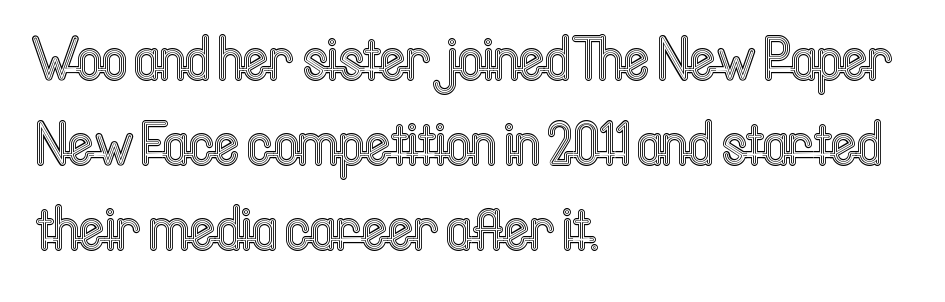
Q: Is the text italic (slanted)? A: No, it is upright.
Q: Is the text underlined? A: No.
Q: How is the paragraph aligned? A: Left-aligned.
Q: Is the spacing between letters normal or unusually wide? A: Normal.
Q: Is the spacing between lines tight, normal or loose? A: Normal.
Q: Width (condensed, normal, or wide)? A: Condensed.
Q: x-height? A: Medium.
Q: Monospaced? A: No.
